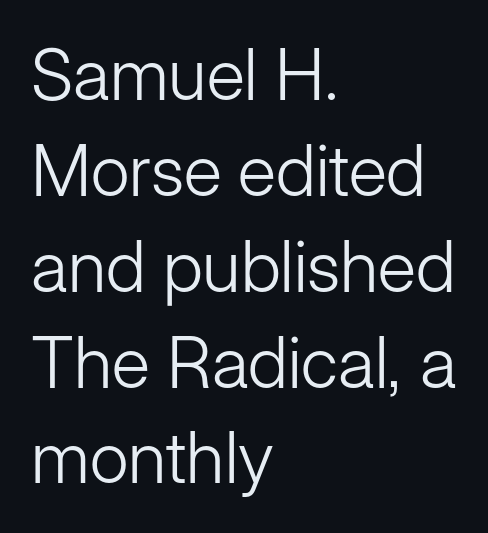
{"serif": "no", "italic": "no", "bold": "no", "weight": "light", "width": "normal", "stroke_contrast": "low", "x_height": "medium", "monospaced": "no", "underline": "no", "align": "left", "line_spacing": "normal", "line_spacing_ratio": 1.35, "letter_spacing": "normal", "letter_spacing_em": 0.0, "glyph_px": 71}
